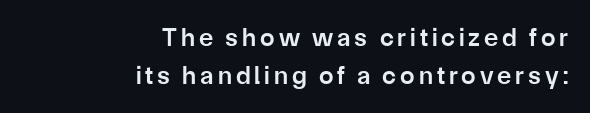
Compared with a flush-left layout, this one pins lines to the opposite, right side. If you drew a line through each stem, it would be perfectly vertical. The specimen omits any rule beneath the text block's lines. Normally led — the rows are evenly, conventionally spaced.
